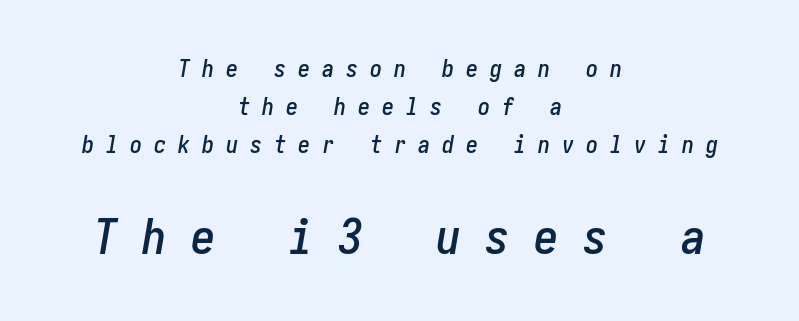
{"italic": "yes", "lean": "right", "slant_degrees": 10, "width": "condensed", "stroke_contrast": "low", "x_height": "medium", "underline": "no", "align": "center", "line_spacing": "normal", "line_spacing_ratio": 1.58, "letter_spacing": "wide", "letter_spacing_em": 0.5, "larger_block": "second", "size_ratio": 2.04, "glyph_px": 49}
